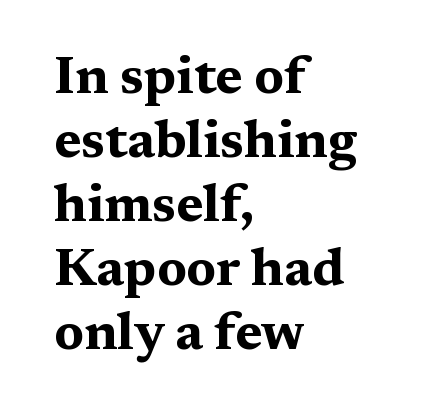
Q: Is the text bold? A: Yes.
Q: Is the text italic (slanted)? A: No, it is upright.
Q: Is the typeface a serif or a sans-serif typeface? A: Serif.
Q: Is the text underlined? A: No.
Q: How is the paragraph aligned? A: Left-aligned.
Q: Is the spacing between letters normal or unusually wide? A: Normal.
Q: Width (condensed, normal, or wide)? A: Wide.
Q: Stroke contrast? A: Medium.
Q: x-height? A: Medium.
Q: Monospaced? A: No.
